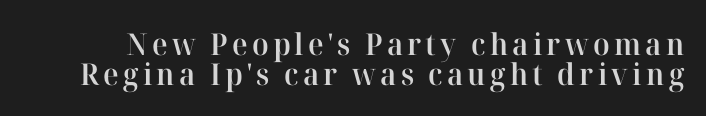
Q: Is the text bold? A: Semi-bold.
Q: Is the text italic (slanted)? A: No, it is upright.
Q: Is the typeface a serif or a sans-serif typeface? A: Serif.
Q: Is the text underlined? A: No.
Q: Is the spacing between lines tight, normal or loose? A: Tight.
Q: Width (condensed, normal, or wide)? A: Normal.
Q: Stroke contrast? A: High.
Q: x-height? A: Medium.
Q: Monospaced? A: No.
